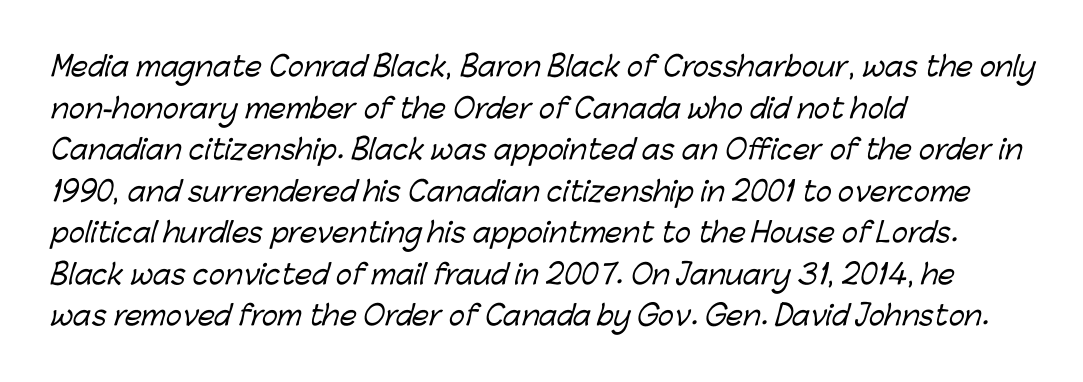
Does the leading feel generous? No, just average. The lines in this sample share a left origin and differ only in where they stop. The specimen omits any rule beneath the text block's lines. The horizontal fit of the characters is conventional and even.
